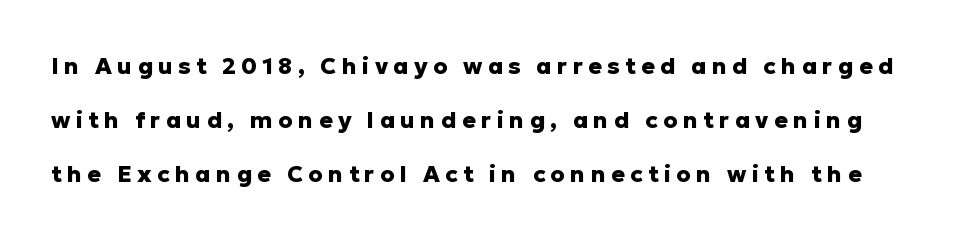
{"italic": "no", "bold": "yes", "underline": "no", "line_spacing": "loose", "line_spacing_ratio": 2.35, "letter_spacing": "wide", "letter_spacing_em": 0.23, "glyph_px": 23}
